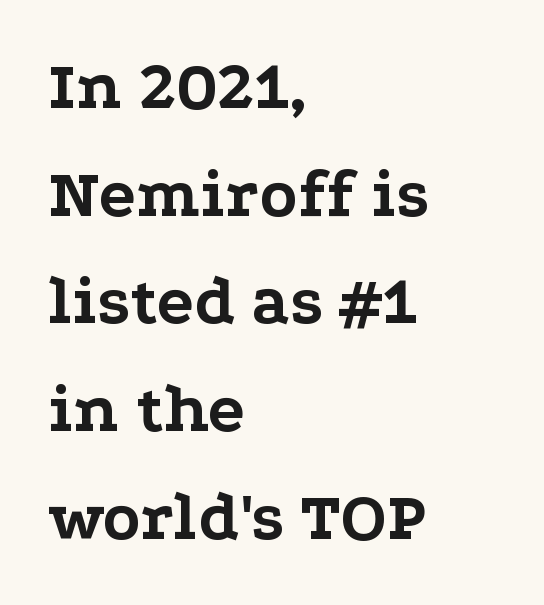
Q: Is the text bold? A: Yes.
Q: Is the text italic (slanted)? A: No, it is upright.
Q: Is the typeface a serif or a sans-serif typeface? A: Serif.
Q: Is the text underlined? A: No.
Q: How is the paragraph aligned? A: Left-aligned.
Q: Is the spacing between letters normal or unusually wide? A: Normal.
Q: Is the spacing between lines tight, normal or loose? A: Normal.
Q: Width (condensed, normal, or wide)? A: Wide.
Q: Stroke contrast? A: Low.
Q: x-height? A: Medium.
Q: Monospaced? A: No.
